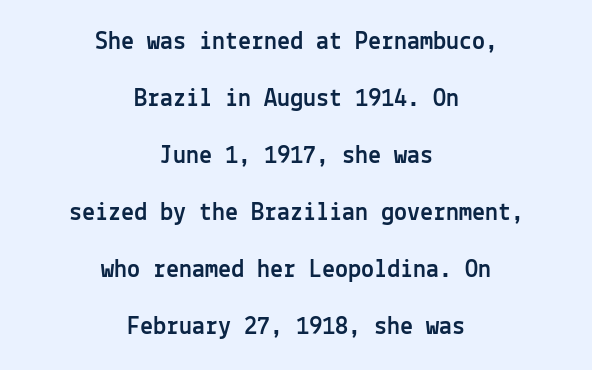
Q: Is the text italic (slanted)? A: No, it is upright.
Q: Is the text underlined? A: No.
Q: How is the paragraph aligned? A: Centered.
Q: Is the spacing between letters normal or unusually wide? A: Normal.
Q: Is the spacing between lines tight, normal or loose? A: Loose.
